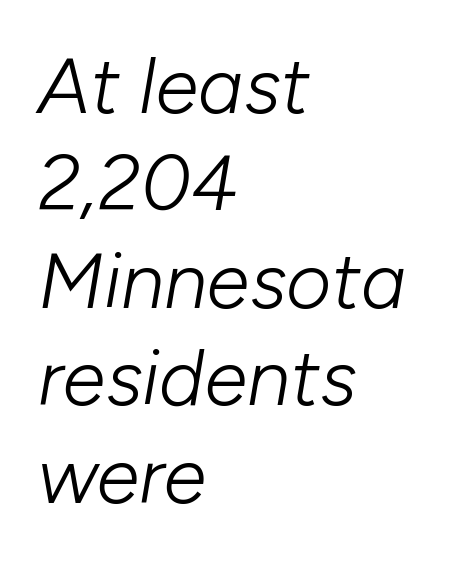
{"italic": "yes", "lean": "right", "slant_degrees": 10, "bold": "no", "weight": "light", "width": "normal", "stroke_contrast": "low", "x_height": "medium", "monospaced": "no", "underline": "no", "align": "left", "line_spacing": "normal", "line_spacing_ratio": 1.25, "letter_spacing": "normal", "letter_spacing_em": 0.0, "glyph_px": 78}
